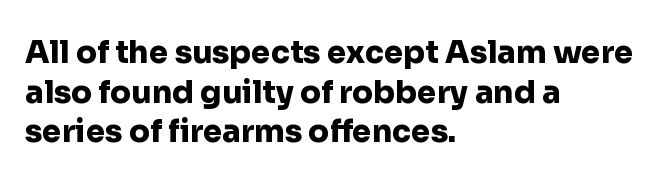
{"serif": "no", "italic": "no", "bold": "yes", "weight": "heavy", "width": "normal", "stroke_contrast": "low", "x_height": "medium", "monospaced": "no", "underline": "no", "align": "left", "line_spacing": "normal", "line_spacing_ratio": 1.28, "letter_spacing": "normal", "letter_spacing_em": 0.0, "glyph_px": 31}
